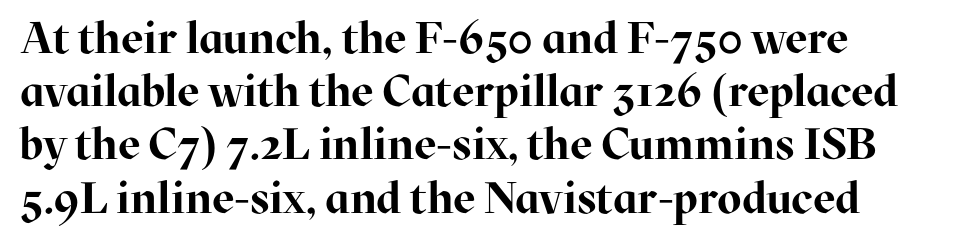
The image shows 44 px bold serif type, upright; set left-aligned, line spacing 1.21x, normal letter spacing, not underlined; high stroke contrast and a medium x-height.
